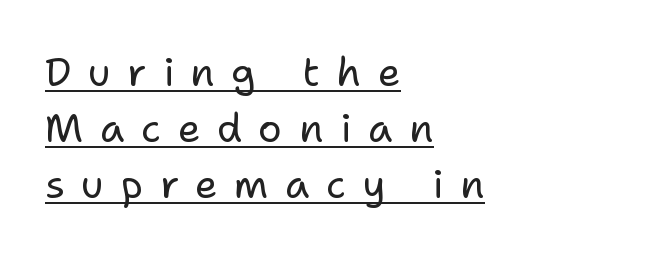
Q: Is the text bold? A: No.
Q: Is the text italic (slanted)? A: No, it is upright.
Q: Is the typeface a serif or a sans-serif typeface? A: Sans-serif.
Q: Is the text underlined? A: Yes.
Q: How is the paragraph aligned? A: Left-aligned.
Q: Is the spacing between letters normal or unusually wide? A: Unusually wide.
Q: Is the spacing between lines tight, normal or loose? A: Normal.
Q: Width (condensed, normal, or wide)? A: Normal.
Q: Stroke contrast? A: Low.
Q: x-height? A: Medium.
Q: Monospaced? A: No.
